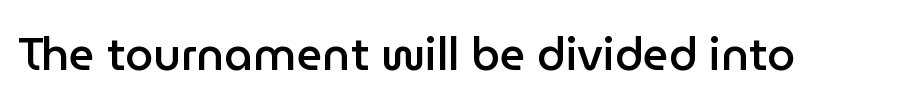
{"serif": "no", "italic": "no", "bold": "semi", "weight": "semibold", "width": "normal", "stroke_contrast": "low", "x_height": "medium", "monospaced": "no", "underline": "no", "letter_spacing": "normal", "letter_spacing_em": 0.0, "glyph_px": 45}
